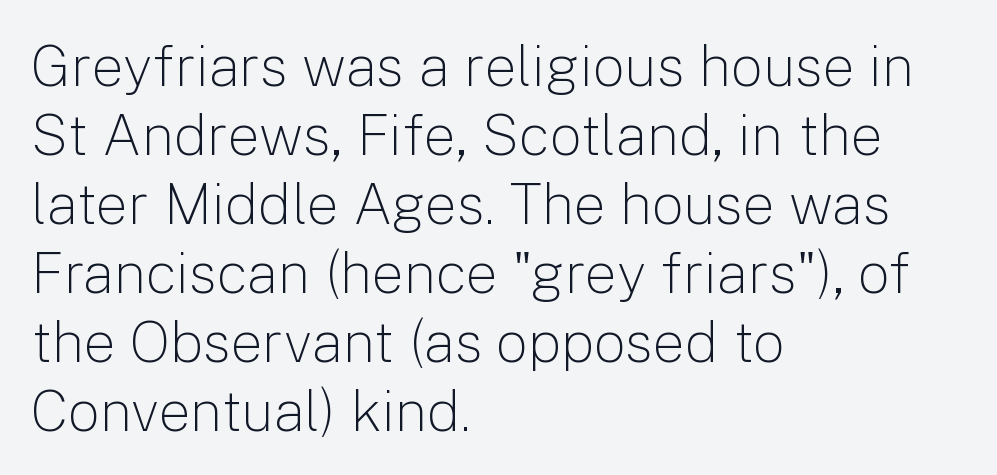
The image shows 57 px light sans-serif type, upright; set left-aligned, line spacing 1.21x, normal letter spacing, not underlined; low stroke contrast and a medium x-height.
